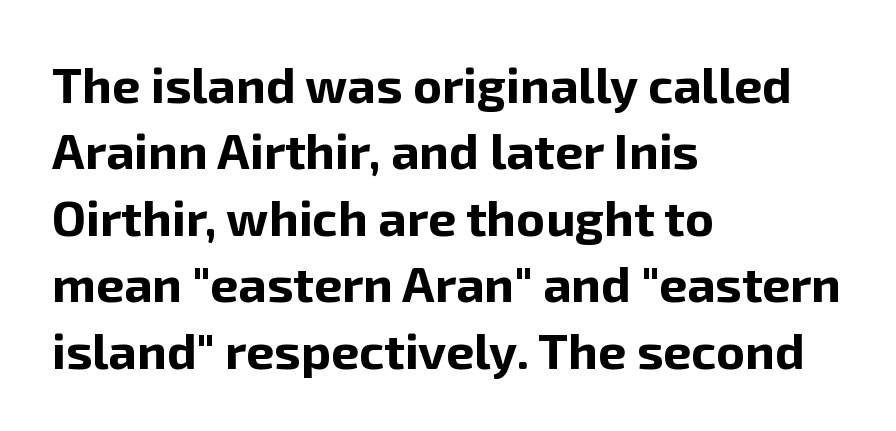
{"serif": "no", "italic": "no", "bold": "yes", "weight": "bold", "width": "normal", "stroke_contrast": "low", "x_height": "medium", "monospaced": "no", "underline": "no", "align": "left", "line_spacing": "normal", "line_spacing_ratio": 1.33, "letter_spacing": "normal", "letter_spacing_em": 0.0, "glyph_px": 50}
